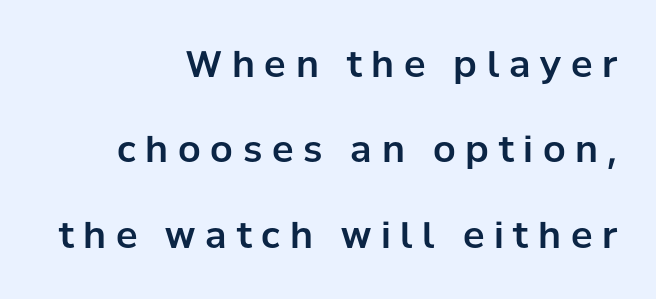
These lines have a slow, spaced-out rhythm from letter to letter. Unlike a traditional serif, this face leaves its strokes unadorned. Each letter keeps its own natural width here, so spacing adapts to shape. The space between consecutive lines is lavish. Line ends are locked; line starts wander.
